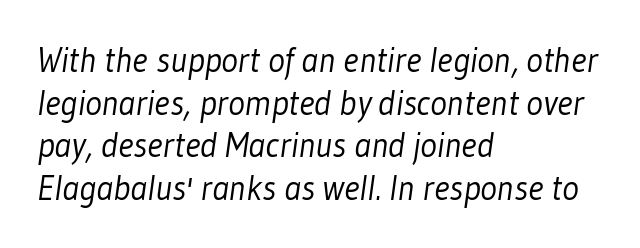
Note the varied advance widths — an 'i' is clearly narrower than an 'm'. A classic flush-left, rag-right setting is used for this passage. Is the stroke heavy? The answer is a plain regular-or-lighter. Note: no serifs on the glyphs. There is no visible air inserted between adjacent glyphs. Clear beneath every line of the passage.
